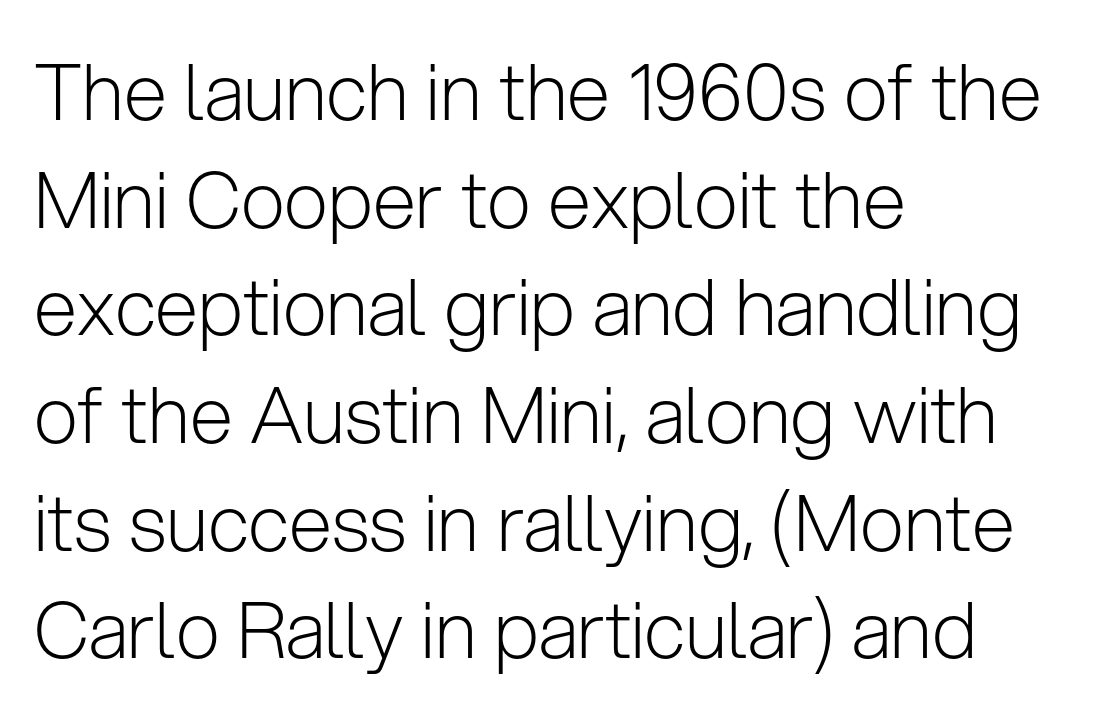
Caption: face not bold, strokes unweighted. Serif or sans? Sans — the stroke terminals are bare. Does extra space separate the letters? No, they use regular spacing. Proportional: the letters do not fall into vertical columns. Horizontal alignment here is leftward, the default for most running prose.
